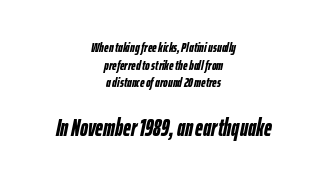
If you drew a line through each stem, it would be angled. Look at the stroke-to-counter ratio: heavy, a bold. Every row of glyphs is offset so its center matches the block's center. Does extra space separate the letters? No, they use regular spacing. The rows are spaced the way most documents space them. The space directly below the letters is spotless.
